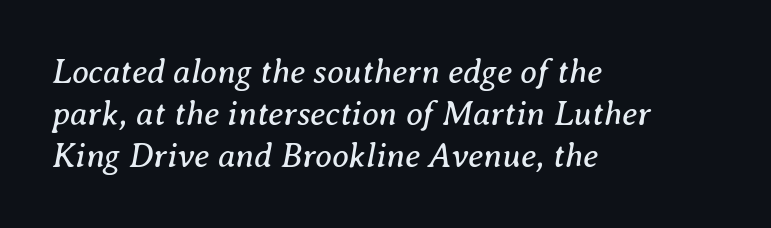
The tracking reads as untouched default to a designer's eye. Words float on clear page, feet unadorned. The axis of the letterforms is tilted away from vertical. Typographically, this falls in the serif category. Is this a fixed-width face? No — the glyphs have proportional, varying widths.
